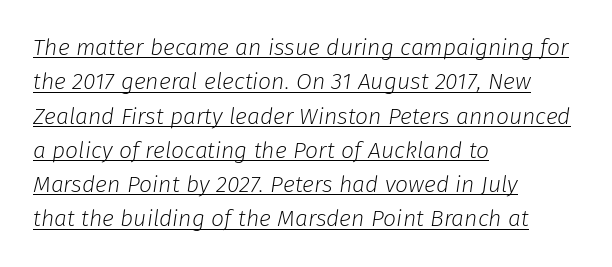
The image shows 23 px text type, italic (leaning right); set left-aligned, normal line spacing (1.49x), normal letter spacing, underlined.
